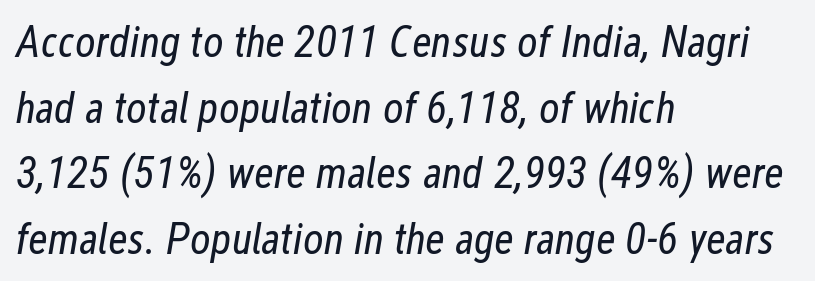
Q: Is the text bold? A: No.
Q: Is the text italic (slanted)? A: Yes, it leans right by about 12 degrees.
Q: Is the text underlined? A: No.
Q: How is the paragraph aligned? A: Left-aligned.
Q: Is the spacing between letters normal or unusually wide? A: Normal.
Q: Is the spacing between lines tight, normal or loose? A: Normal.
Q: Width (condensed, normal, or wide)? A: Condensed.
Q: Stroke contrast? A: Low.
Q: x-height? A: Medium.
Q: Monospaced? A: No.
